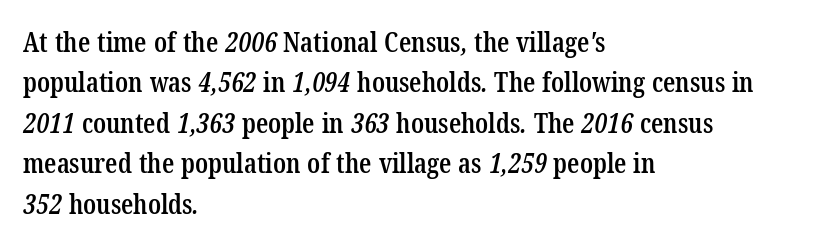
The image shows 27 px text type; set left-aligned, normal line spacing (1.5x), normal letter spacing, not underlined.
